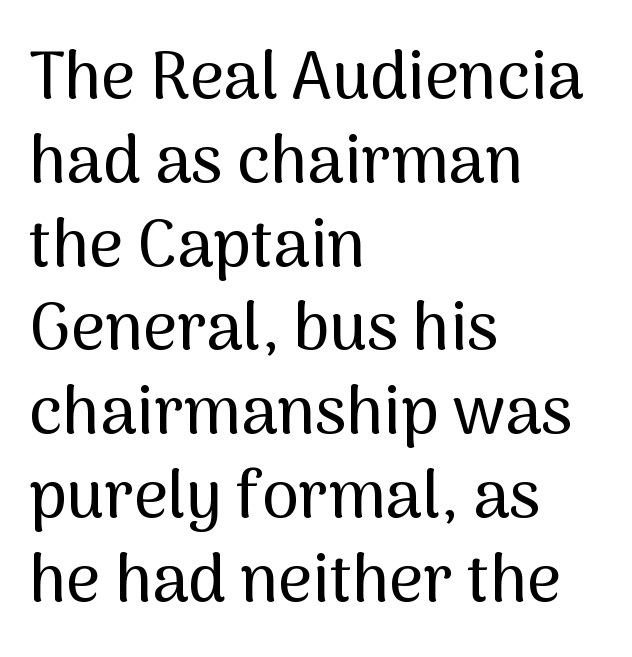
Q: Is the text italic (slanted)? A: No, it is upright.
Q: Is the typeface a serif or a sans-serif typeface? A: Sans-serif.
Q: Is the text underlined? A: No.
Q: How is the paragraph aligned? A: Left-aligned.
Q: Is the spacing between letters normal or unusually wide? A: Normal.
Q: Is the spacing between lines tight, normal or loose? A: Normal.
Q: Width (condensed, normal, or wide)? A: Normal.
Q: Stroke contrast? A: Medium.
Q: x-height? A: Medium.
Q: Monospaced? A: No.
